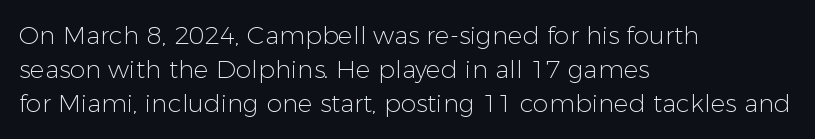
The area under the type is left untouched. A roman cut, with each character standing at attention. Observe the ordinary spacing: letters are neighbours, not strangers. Notice how the passage keeps a crisp vertical edge on the left only.
